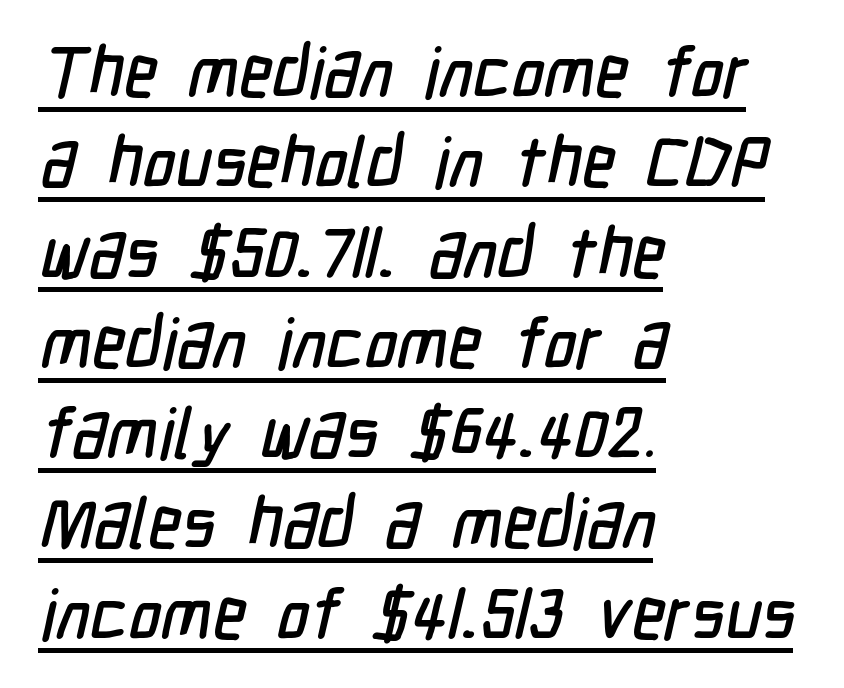
The image shows 70 px condensed sans-serif type; set left-aligned, normal line spacing (1.29x), normal letter spacing, underlined; low stroke contrast and a medium x-height.
